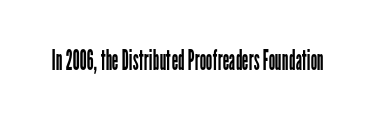
Does the type have serifs? No, each stem ends abruptly. The letters advance in unequal steps, a hallmark of proportional type. On a weight scale, this lands at 450 or below. Inter-character spacing is left at the font's built-in metrics. The space beneath each line is pristine and unruled. Posture: vertical.
